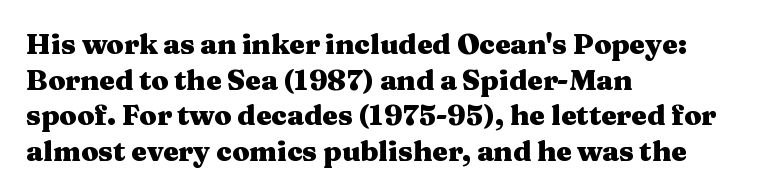
{"serif": "yes", "italic": "no", "bold": "yes", "weight": "heavy", "width": "wide", "stroke_contrast": "medium", "x_height": "medium", "monospaced": "no", "underline": "no", "align": "left", "line_spacing": "normal", "line_spacing_ratio": 1.27, "letter_spacing": "normal", "letter_spacing_em": 0.0, "glyph_px": 28}
